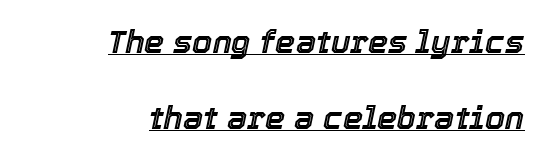
The image shows 32 px text type, italic (leaning right); set right-aligned, loose line spacing (2.36x), normal letter spacing, underlined; a medium x-height.
